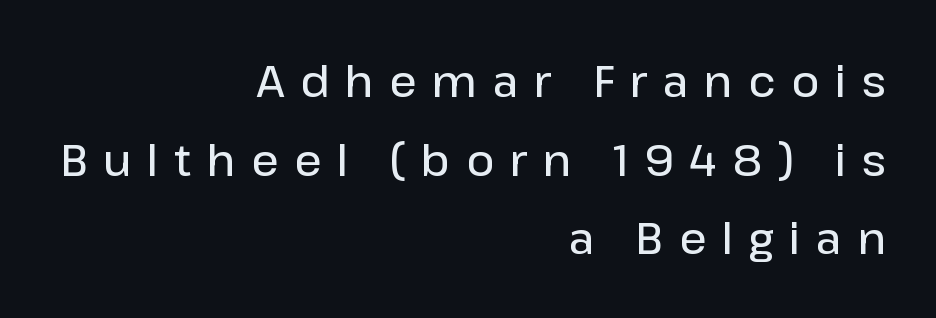
{"serif": "no", "italic": "no", "bold": "semi", "weight": "semibold", "width": "normal", "stroke_contrast": "low", "x_height": "medium", "monospaced": "no", "underline": "no", "align": "right", "line_spacing_ratio": 1.83, "letter_spacing": "wide", "letter_spacing_em": 0.36, "glyph_px": 43}
